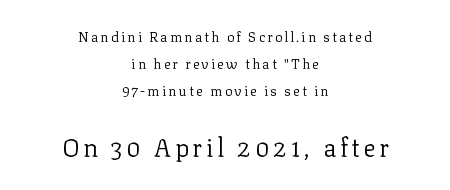
Q: Is the text bold? A: No.
Q: Is the text italic (slanted)? A: No, it is upright.
Q: Is the text underlined? A: No.
Q: How is the paragraph aligned? A: Centered.
Q: Is the spacing between lines tight, normal or loose? A: Loose.
Q: Which block of text is set in a larger size, the first (top) or the second (bottom)? A: The second (bottom) one.
